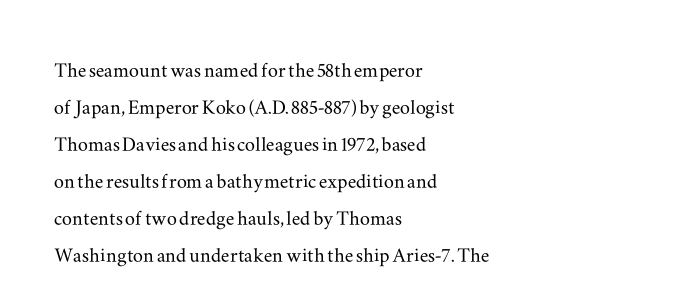
The space beneath each line is pristine and unruled. Compared with typical paragraphs, the rows here are spaced about the same. Notice how the passage keeps a crisp vertical edge on the left only. Short note: letters normally spaced.
